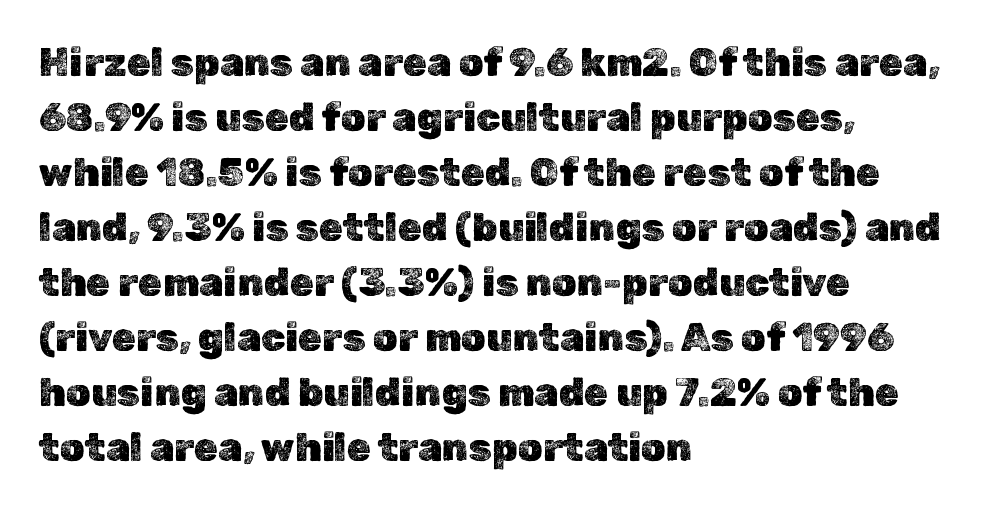
The image shows 39 px text type, upright; set left-aligned, normal line spacing (1.41x), normal letter spacing, not underlined; a medium x-height.
